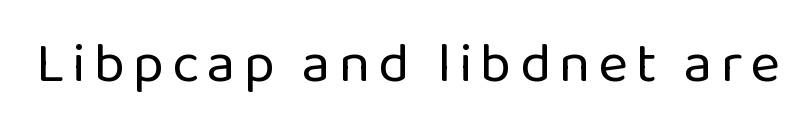
The image shows 57 px regular-weight sans-serif type, upright; set not underlined; low stroke contrast and a medium x-height.
